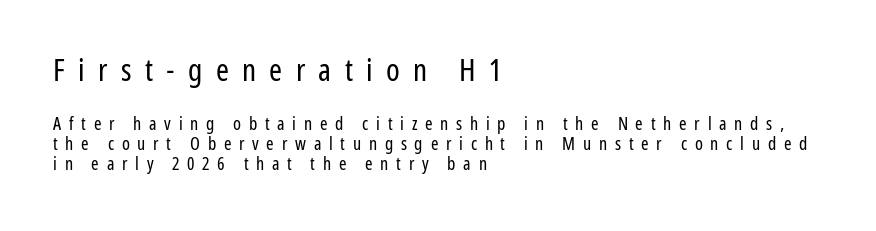
{"serif": "no", "italic": "no", "bold": "no", "weight": "regular", "width": "condensed", "stroke_contrast": "low", "x_height": "medium", "monospaced": "no", "underline": "no", "align": "left", "line_spacing": "tight", "line_spacing_ratio": 1.12, "letter_spacing": "wide", "letter_spacing_em": 0.43, "larger_block": "first", "size_ratio": 1.72, "glyph_px": 31}
